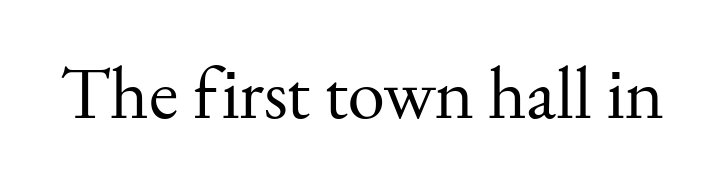
The image shows 75 px regular-weight serif type, upright; set normal letter spacing, not underlined; medium stroke contrast and a small x-height.
